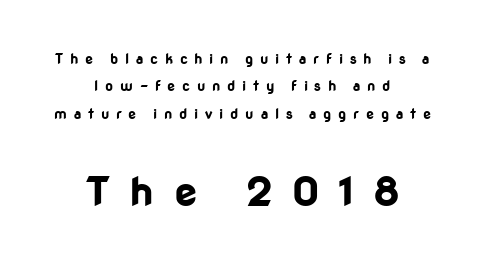
Only glyphs here, with clear space below each row. Characters follow at a spacing far wider than the type designer built in. In CSS terms this would be text-align: center. Tall strokes in this sample are plumb rather than angled. The glyphs in this specimen are sans serif.
